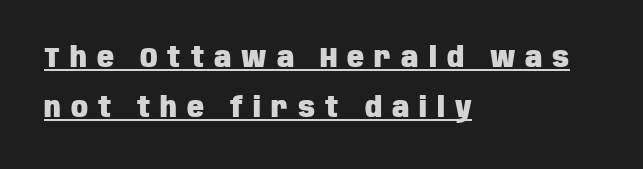
{"serif": "no", "italic": "no", "bold": "yes", "weight": "heavy", "width": "condensed", "stroke_contrast": "low", "x_height": "large", "monospaced": "no", "underline": "yes", "align": "left", "line_spacing_ratio": 1.8, "letter_spacing": "wide", "letter_spacing_em": 0.36, "glyph_px": 28}
